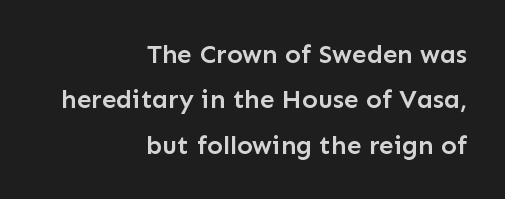
{"italic": "no", "bold": "semi", "underline": "no", "align": "right", "line_spacing_ratio": 1.75, "letter_spacing": "normal", "letter_spacing_em": 0.0, "glyph_px": 26}
